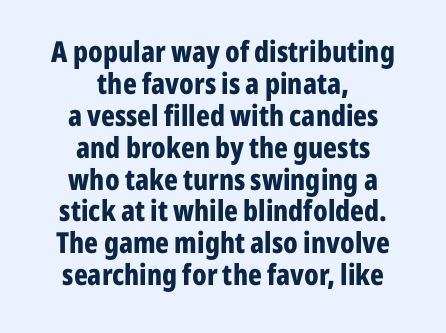
Set as a true bold cut, around the 700 mark. Inter-character spacing is left at the font's built-in metrics. Notice how the passage keeps no hard edge, just a central spine. Clear beneath every line of the passage. The space between consecutive lines is stingy. Every character sits straight up, as roman type does.
